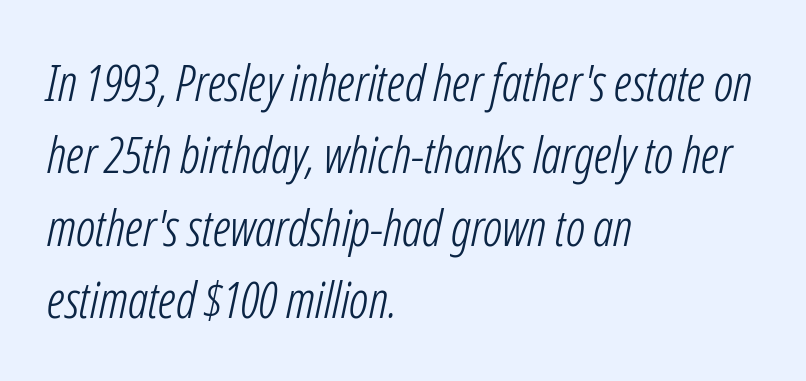
The image shows 50 px light, condensed type, italic (leaning right); set left-aligned, normal line spacing (1.45x), normal letter spacing, not underlined; low stroke contrast and a medium x-height.
